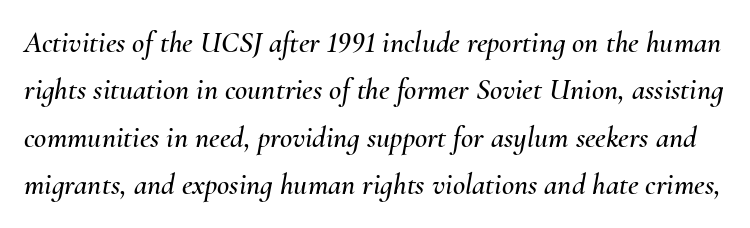
Q: Is the text italic (slanted)? A: Yes, it leans right by about 10 degrees.
Q: Is the text underlined? A: No.
Q: Is the spacing between letters normal or unusually wide? A: Normal.
Q: Is the spacing between lines tight, normal or loose? A: Normal.
Q: Width (condensed, normal, or wide)? A: Normal.
Q: Stroke contrast? A: Medium.
Q: x-height? A: Small.
Q: Monospaced? A: No.
